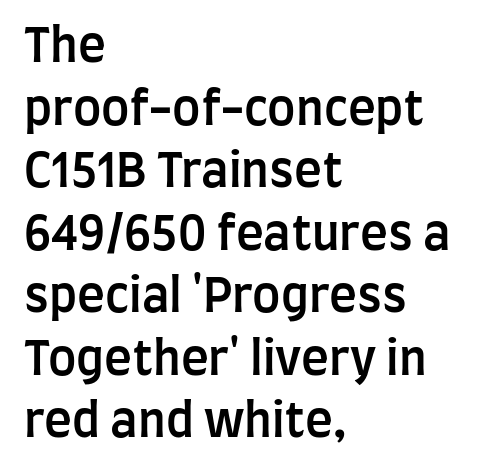
Proportional: the letters do not fall into vertical columns. The setting favours the left margin, as ordinary paragraphs usually do. Typesetter's note: demi weight, one step under bold. Unlike italic type, these characters show no tilt at all. Look at the bottom of the vertical strokes: they stop flat, with no serifs. Is there much room between lines? A standard amount, neither cramped nor airy.
